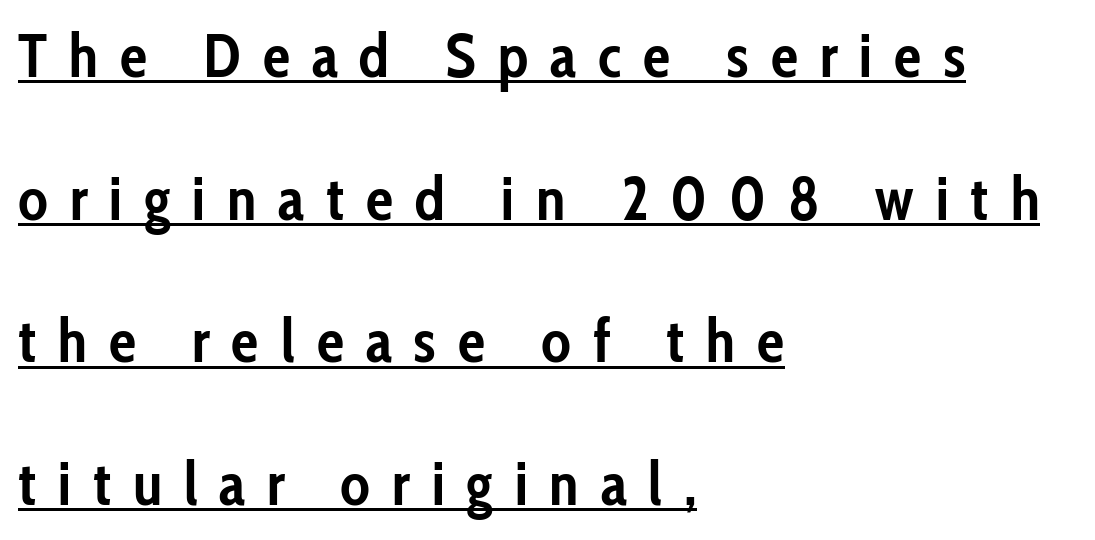
These lines are composed in type without serifs. All the whitespace from short lines collects on the right. The letterforms stand isolated, each surrounded by extra space. Whoever set this chose breathing room over compactness in the vertical rhythm. Notice how the stems are strictly vertical — no italics here.
